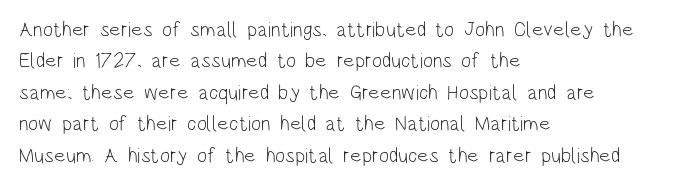
The image shows 21 px text type, upright; set left-aligned, normal line spacing (1.5x), normal letter spacing, not underlined.
